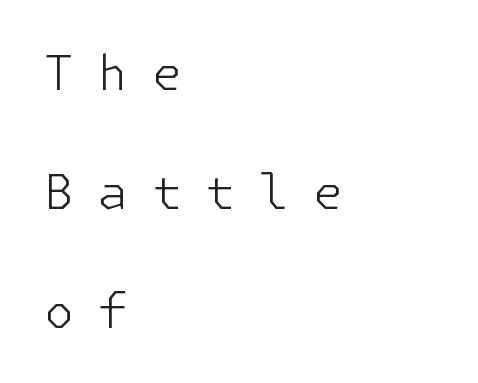
Honestly, the letter spacing is so wide it's the main thing you notice. Nope, not italic — everything's standing straight. No letter is thick-stroked: the sample isn't bold. Glance below the letters and you will spot only blank space. Visually the block forms a straight wall on the left and a jagged coastline on the right. This sample trades compactness for vertical openness between lines.
